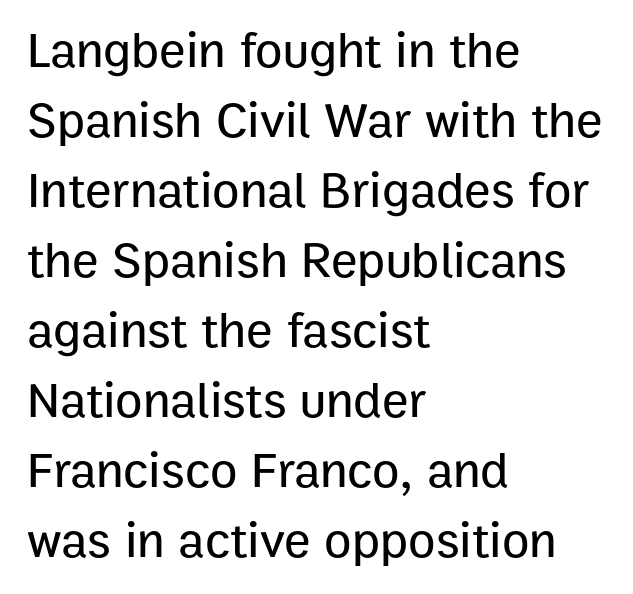
Q: Is the text italic (slanted)? A: No, it is upright.
Q: Is the typeface a serif or a sans-serif typeface? A: Sans-serif.
Q: Is the text underlined? A: No.
Q: How is the paragraph aligned? A: Left-aligned.
Q: Is the spacing between letters normal or unusually wide? A: Normal.
Q: Is the spacing between lines tight, normal or loose? A: Normal.
Q: Width (condensed, normal, or wide)? A: Normal.
Q: Stroke contrast? A: Low.
Q: x-height? A: Medium.
Q: Monospaced? A: No.
